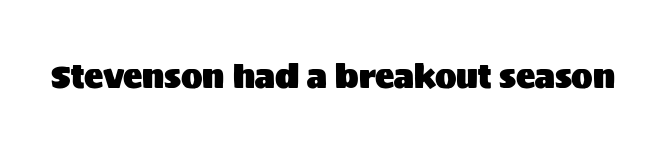
Q: Is the text italic (slanted)? A: No, it is upright.
Q: Is the typeface a serif or a sans-serif typeface? A: Sans-serif.
Q: Is the text underlined? A: No.
Q: Is the spacing between letters normal or unusually wide? A: Normal.
Q: Width (condensed, normal, or wide)? A: Normal.
Q: Stroke contrast? A: Medium.
Q: x-height? A: Large.
Q: Monospaced? A: No.
